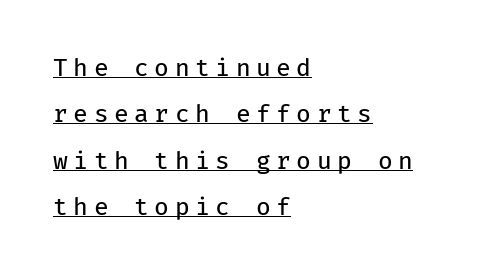
If you drew a line through each stem, it would be perfectly vertical. The weight tops out at a normal text grade. Whoever set this chose breathing room over compactness in the vertical rhythm. There is plenty of visible air inserted between adjacent glyphs.
